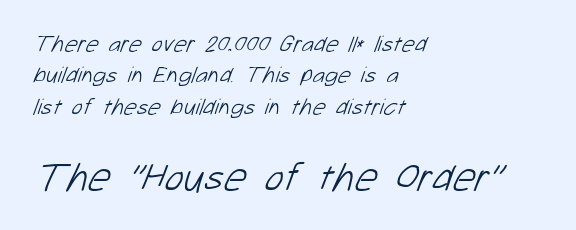
Q: Is the text bold? A: No.
Q: Is the typeface a serif or a sans-serif typeface? A: Sans-serif.
Q: Is the text underlined? A: No.
Q: How is the paragraph aligned? A: Left-aligned.
Q: Is the spacing between letters normal or unusually wide? A: Normal.
Q: Is the spacing between lines tight, normal or loose? A: Normal.
Q: Which block of text is set in a larger size, the first (top) or the second (bottom)? A: The second (bottom) one.
Q: Width (condensed, normal, or wide)? A: Normal.
Q: Stroke contrast? A: Low.
Q: x-height? A: Medium.
Q: Monospaced? A: No.
